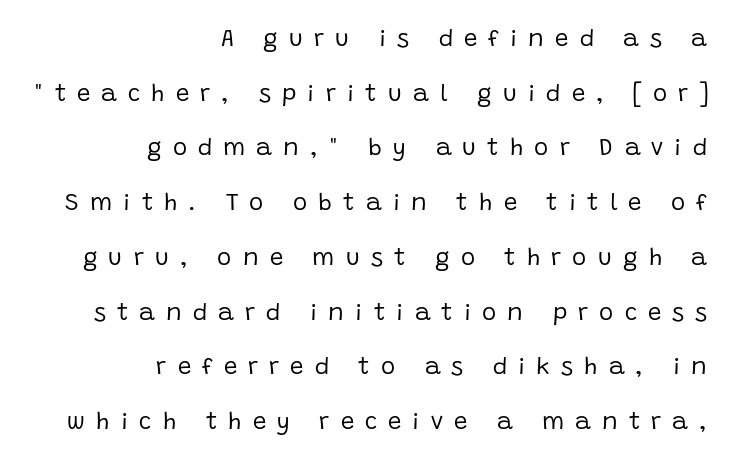
Ink coverage per letter is moderate at most. Students, note that the glyphs here are deliberately spaced far apart. Which margin do the lines hug? The right one — the left edge is uneven. The passage shown stacks its lines with a broad gap. Tall strokes in this sample are plumb rather than angled.
